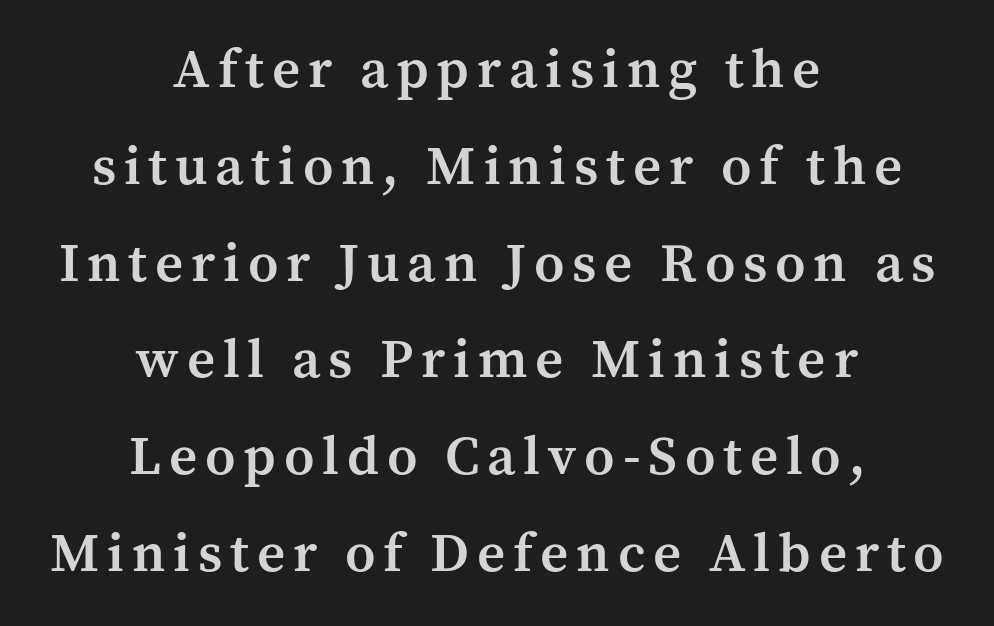
The image shows 55 px semibold serif type, upright; set centered, line spacing 1.76x, not underlined; medium stroke contrast and a medium x-height.
